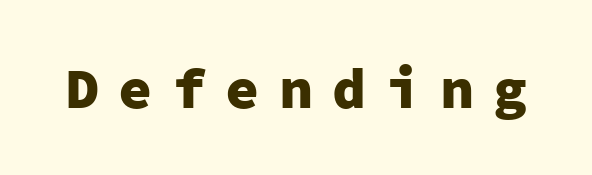
The foot of each line stays bare and open. Inter-character spacing is expanded well beyond the font's built-in metrics. Serif or sans? Sans — the stroke terminals are bare. Bold? Absolutely — the strokes are thick and heavy. The passage shown is typed in a monospace face where columns stay perfectly aligned. Unlike italic type, these characters show no tilt at all.
